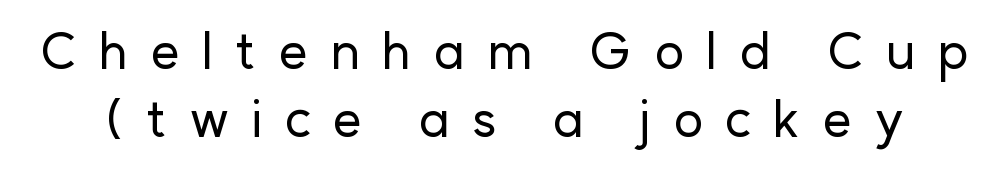
{"serif": "no", "italic": "no", "width": "normal", "stroke_contrast": "low", "x_height": "medium", "monospaced": "no", "underline": "no", "line_spacing": "normal", "line_spacing_ratio": 1.34, "letter_spacing": "wide", "letter_spacing_em": 0.43, "glyph_px": 51}
